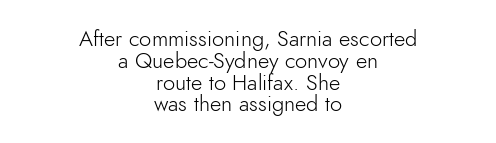
Q: Is the text bold? A: No.
Q: Is the text italic (slanted)? A: No, it is upright.
Q: Is the text underlined? A: No.
Q: How is the paragraph aligned? A: Centered.
Q: Is the spacing between letters normal or unusually wide? A: Normal.
Q: Is the spacing between lines tight, normal or loose? A: Tight.
